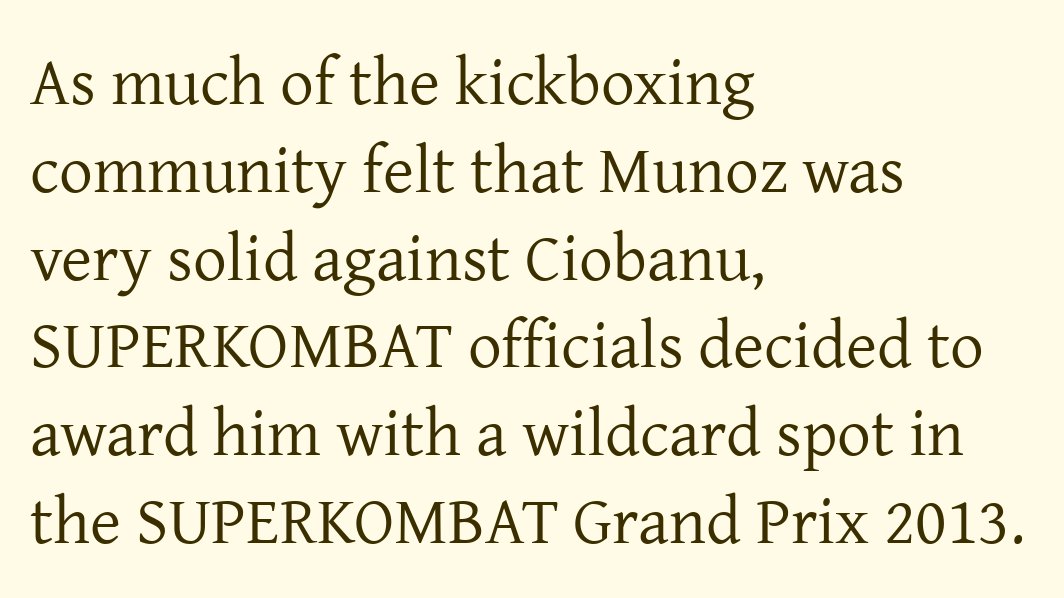
Look at the bottom of the vertical strokes: they flare into serifs here. Does the copy run flush right? No — it runs flush left. Is this a fixed-width face? No — the glyphs have proportional, varying widths. Heft: none added — not bold. Clear beneath every line of the passage. Every character sits straight up, as roman type does.
